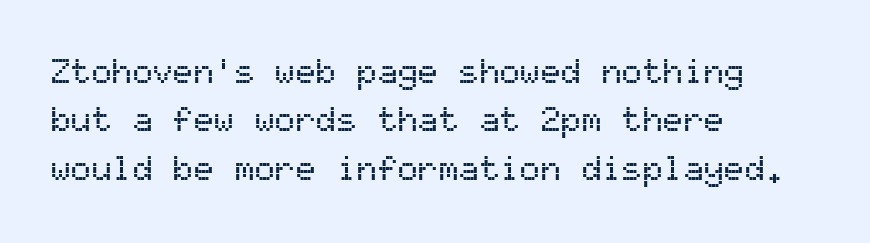
Q: Is the text italic (slanted)? A: No, it is upright.
Q: Is the typeface a serif or a sans-serif typeface? A: Sans-serif.
Q: Is the text underlined? A: No.
Q: How is the paragraph aligned? A: Left-aligned.
Q: Is the spacing between letters normal or unusually wide? A: Normal.
Q: Is the spacing between lines tight, normal or loose? A: Normal.
Q: Width (condensed, normal, or wide)? A: Normal.
Q: Stroke contrast? A: Medium.
Q: x-height? A: Medium.
Q: Monospaced? A: Yes.
